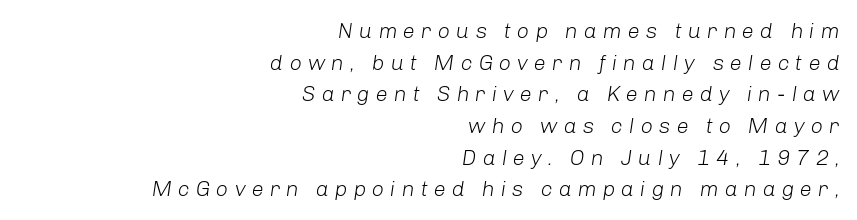
{"italic": "yes", "lean": "right", "slant_degrees": 8, "bold": "no", "underline": "no", "align": "right", "line_spacing": "normal", "line_spacing_ratio": 1.44, "letter_spacing": "wide", "letter_spacing_em": 0.26, "glyph_px": 22}
